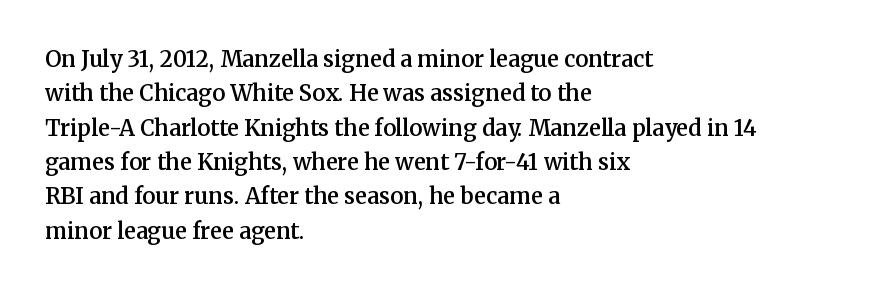
The lines in this sample share a left origin and differ only in where they stop. Firm but not heavy-handed strokes: this text is semibold. A typesetter would call this leading conventional body-copy spacing. Decoration check: the copy has no underline. There is no visible air inserted between adjacent glyphs. Ordinary non-slanted type is in use.
